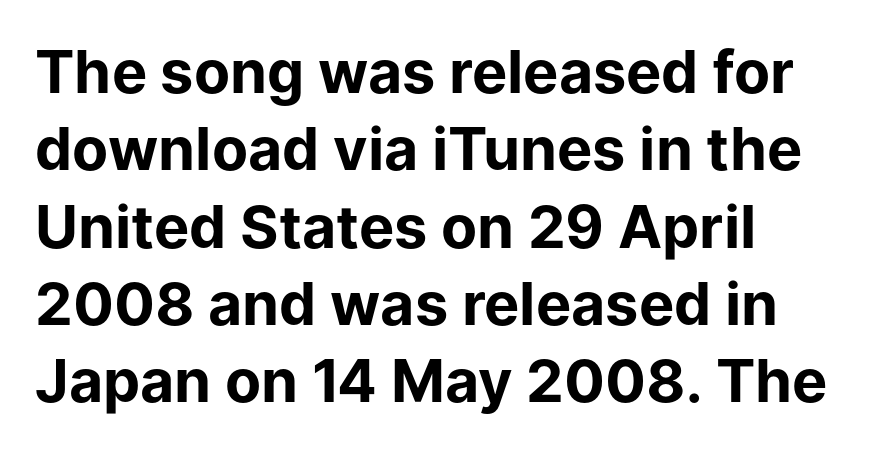
The image shows 59 px bold sans-serif type, upright; set left-aligned, normal line spacing (1.31x), normal letter spacing, not underlined; low stroke contrast and a medium x-height.
